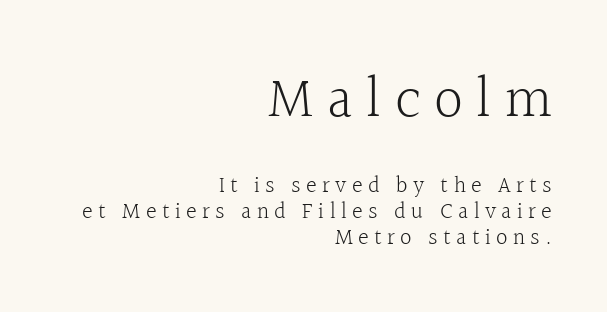
{"serif": "yes", "italic": "no", "bold": "no", "weight": "light", "width": "normal", "x_height": "medium", "monospaced": "no", "underline": "no", "align": "right", "line_spacing": "tight", "line_spacing_ratio": 1.13, "letter_spacing": "wide", "letter_spacing_em": 0.23, "larger_block": "first", "size_ratio": 2.52, "glyph_px": 58}
